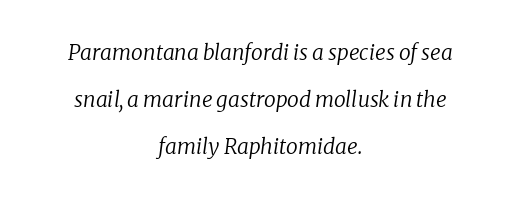
The image shows 21 px text type, italic (leaning right); set centered, loose line spacing (2.24x), normal letter spacing, not underlined.
